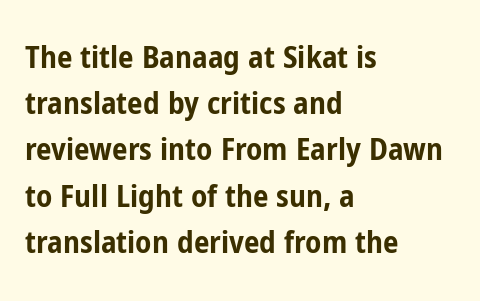
{"serif": "no", "italic": "no", "bold": "yes", "weight": "bold", "width": "condensed", "stroke_contrast": "low", "x_height": "medium", "monospaced": "no", "underline": "no", "align": "left", "line_spacing": "normal", "line_spacing_ratio": 1.49, "letter_spacing": "normal", "letter_spacing_em": 0.0, "glyph_px": 31}
